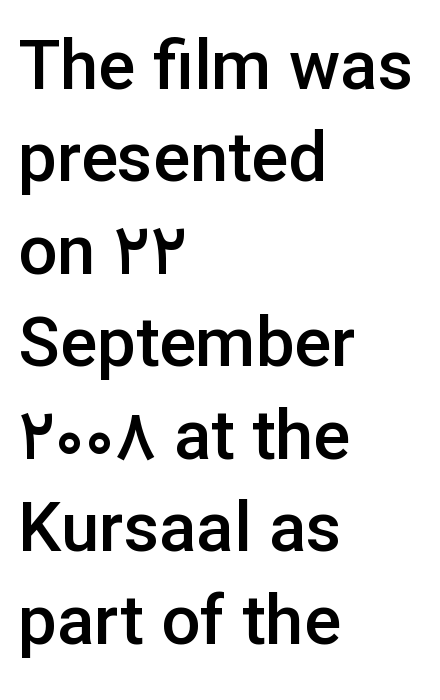
{"serif": "no", "italic": "no", "bold": "semi", "weight": "semibold", "width": "normal", "stroke_contrast": "low", "x_height": "medium", "monospaced": "no", "underline": "no", "align": "left", "line_spacing": "normal", "line_spacing_ratio": 1.34, "letter_spacing": "normal", "letter_spacing_em": 0.0, "glyph_px": 69}
